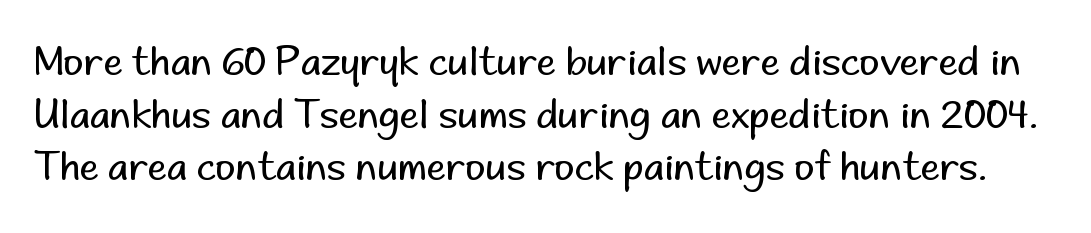
Q: Is the text bold? A: No.
Q: Is the text italic (slanted)? A: No, it is upright.
Q: Is the typeface a serif or a sans-serif typeface? A: Sans-serif.
Q: Is the text underlined? A: No.
Q: Is the spacing between letters normal or unusually wide? A: Normal.
Q: Is the spacing between lines tight, normal or loose? A: Normal.
Q: Width (condensed, normal, or wide)? A: Normal.
Q: Stroke contrast? A: Low.
Q: x-height? A: Small.
Q: Monospaced? A: No.
